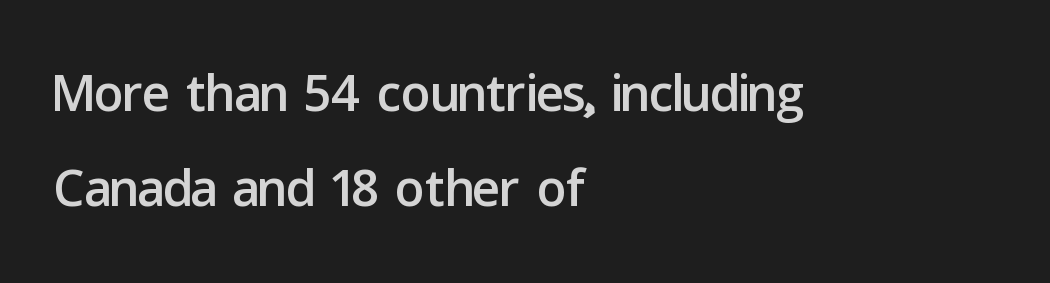
The image shows 74 px sans-serif type, upright; set left-aligned, normal line spacing (1.29x), normal letter spacing, not underlined; low stroke contrast and a medium x-height.
